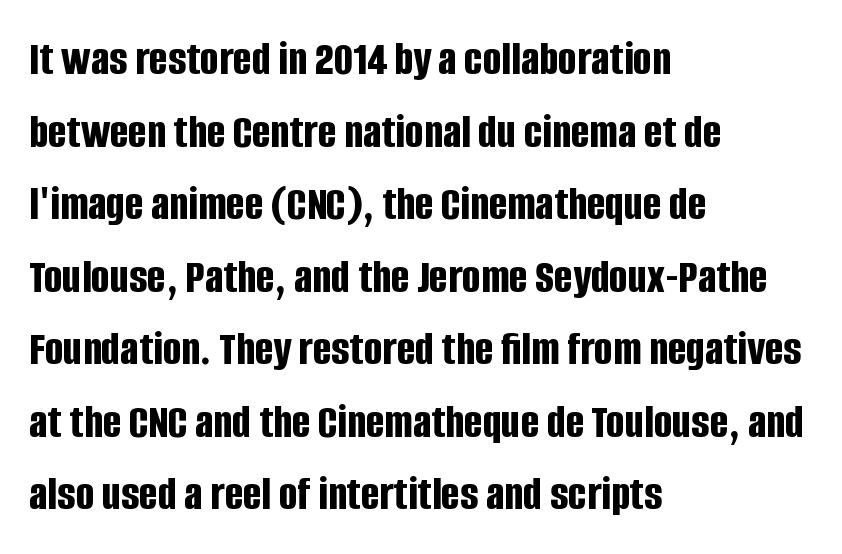
If you measured baseline to baseline, you'd find a middling distance. Every letter is thick-stroked: bold, no question. Tracking value appears to be zero — textbook default spacing. Horizontal alignment here is leftward, the default for most running prose.
